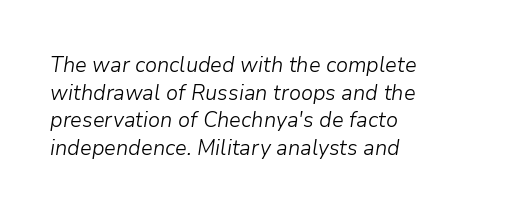
Compared with a centered layout, this one pins lines to the left instead. The weight would be labelled regular, book, light, or lighter still. Descenders hang freely into open space. Yep, that's italic — everything's leaning. Line spacing here is normal.
